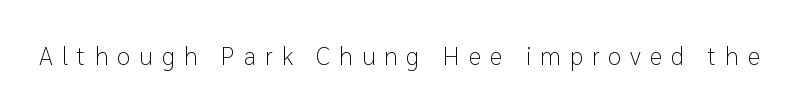
The image shows 25 px text type, upright; set unusually wide letter spacing (+0.35 em), not underlined.
